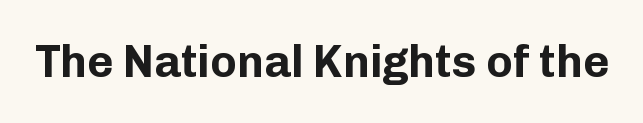
The image shows 45 px bold sans-serif type, upright; set normal letter spacing, not underlined; low stroke contrast and a medium x-height.
